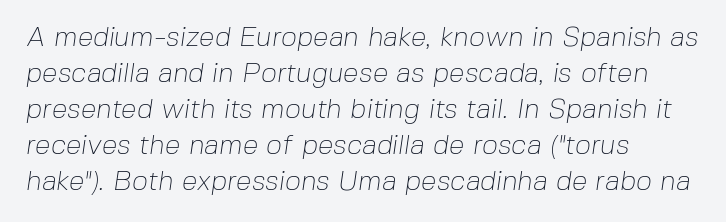
{"serif": "no", "bold": "no", "weight": "thin", "width": "normal", "stroke_contrast": "low", "x_height": "medium", "monospaced": "no", "underline": "no", "align": "left", "line_spacing": "normal", "line_spacing_ratio": 1.29, "letter_spacing": "normal", "letter_spacing_em": 0.0, "glyph_px": 28}
